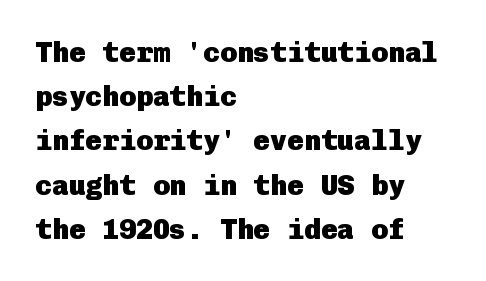
Successive baselines arrive at the customary interval. The characters look thick and weighty, a clear bold. Nobody drew a line under any word here. Horizontally, the lines are justified to the leading edge only.
